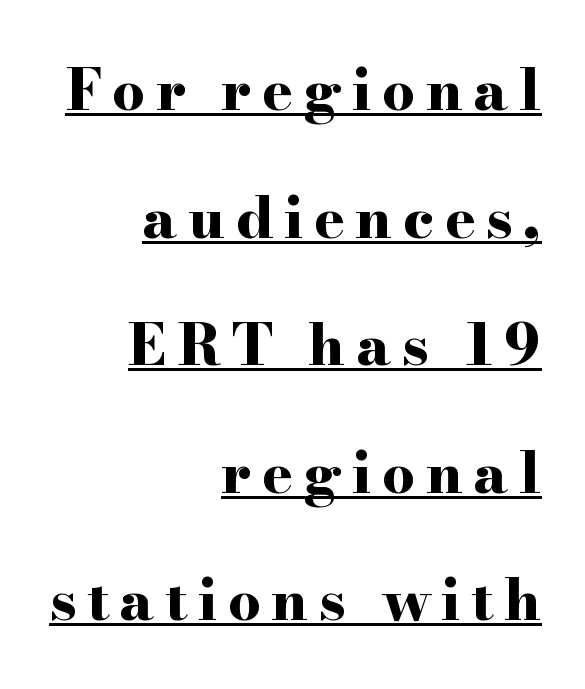
{"serif": "yes", "italic": "no", "bold": "yes", "weight": "bold", "width": "wide", "stroke_contrast": "high", "x_height": "small", "monospaced": "no", "underline": "yes", "align": "right", "line_spacing": "loose", "line_spacing_ratio": 2.2, "glyph_px": 58}
